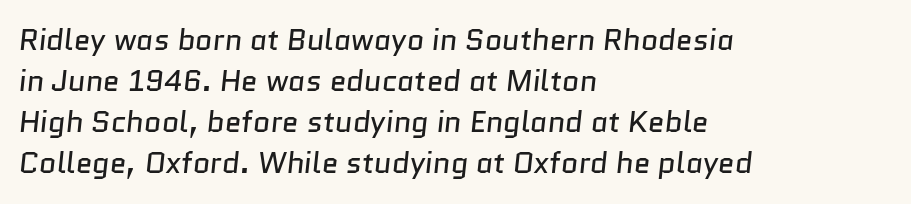
The image shows 30 px regular-weight sans-serif type; set left-aligned, normal line spacing (1.37x), normal letter spacing, not underlined; low stroke contrast and a medium x-height.
